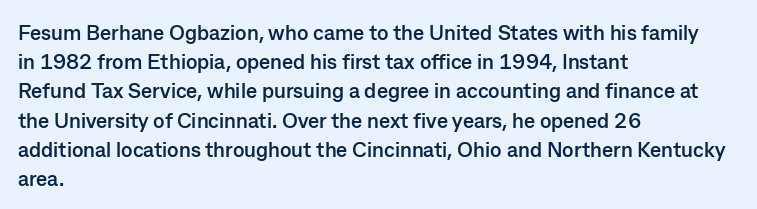
The image shows 21 px bold type, upright; set left-aligned, normal line spacing (1.39x), normal letter spacing, not underlined.
